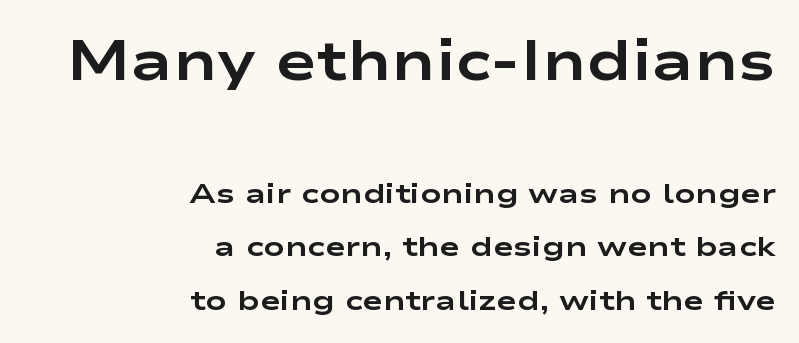
Q: Is the text bold? A: Yes.
Q: Is the text italic (slanted)? A: No, it is upright.
Q: Is the typeface a serif or a sans-serif typeface? A: Sans-serif.
Q: Is the text underlined? A: No.
Q: How is the paragraph aligned? A: Right-aligned.
Q: Is the spacing between letters normal or unusually wide? A: Normal.
Q: Is the spacing between lines tight, normal or loose? A: Loose.
Q: Which block of text is set in a larger size, the first (top) or the second (bottom)? A: The first (top) one.
Q: Width (condensed, normal, or wide)? A: Wide.
Q: Stroke contrast? A: Low.
Q: x-height? A: Medium.
Q: Monospaced? A: No.
